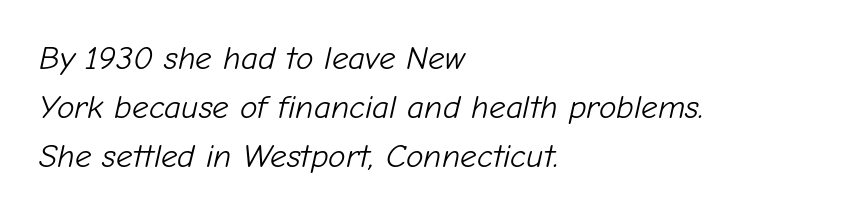
The image shows 33 px light type, italic (leaning right); set left-aligned, normal line spacing (1.49x), normal letter spacing, not underlined; low stroke contrast and a medium x-height.
